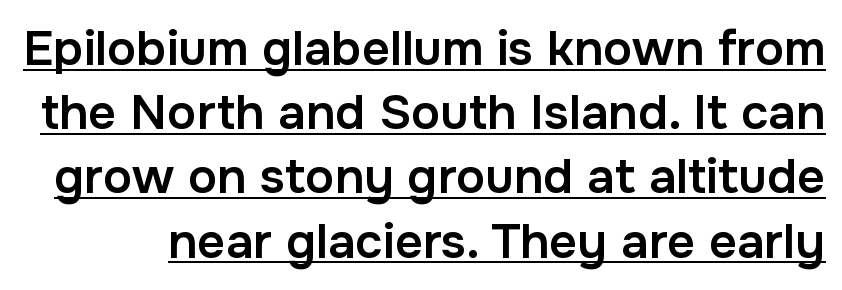
The lettering holds an erect, upright posture throughout. Semibold letterforms, between regular and bold. Every word sits above its own underline. Look at the bottom of the vertical strokes: they stop flat, with no serifs. This rendering leaves character spacing at its baseline value.
